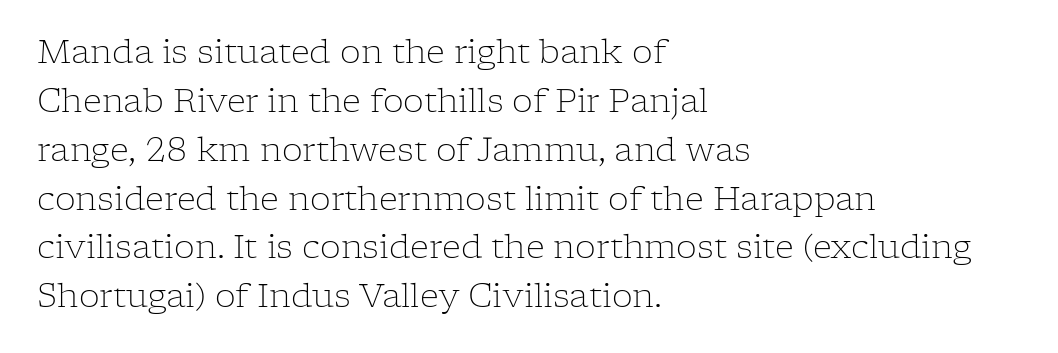
Q: Is the text bold? A: No.
Q: Is the text italic (slanted)? A: No, it is upright.
Q: Is the typeface a serif or a sans-serif typeface? A: Serif.
Q: Is the text underlined? A: No.
Q: How is the paragraph aligned? A: Left-aligned.
Q: Is the spacing between letters normal or unusually wide? A: Normal.
Q: Is the spacing between lines tight, normal or loose? A: Normal.
Q: Width (condensed, normal, or wide)? A: Normal.
Q: Stroke contrast? A: Low.
Q: x-height? A: Medium.
Q: Monospaced? A: No.
